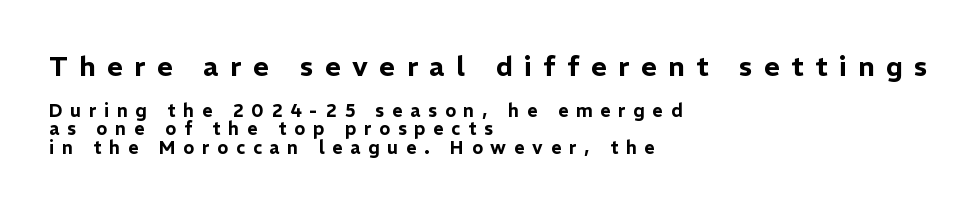
The image shows 27 px text type, upright; set left-aligned, tight line spacing (1.04x), unusually wide letter spacing (+0.43 em), not underlined; the first (top) block is 1.5x larger.
